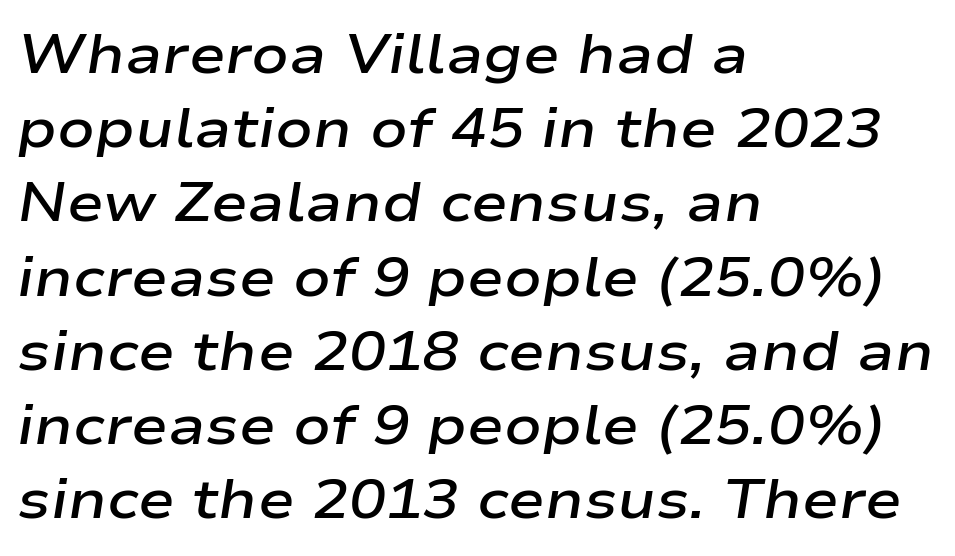
{"italic": "yes", "lean": "right", "slant_degrees": 9, "bold": "semi", "weight": "semibold", "width": "wide", "stroke_contrast": "low", "x_height": "medium", "monospaced": "no", "underline": "no", "align": "left", "line_spacing": "normal", "line_spacing_ratio": 1.35, "letter_spacing": "normal", "letter_spacing_em": 0.0, "glyph_px": 55}
